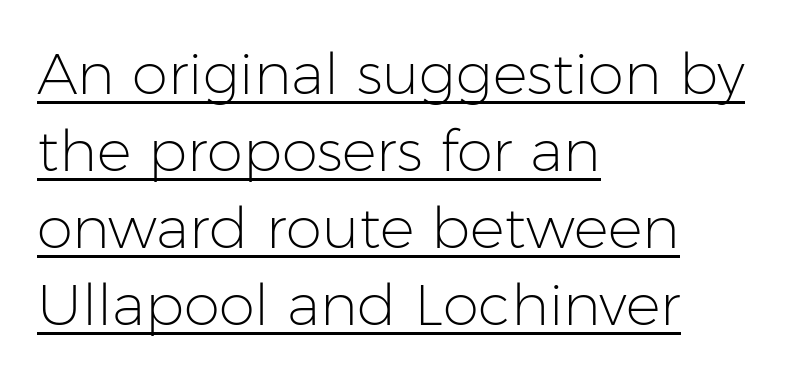
The image shows 58 px light sans-serif type, upright; set left-aligned, normal line spacing (1.33x), normal letter spacing, underlined; low stroke contrast and a medium x-height.
